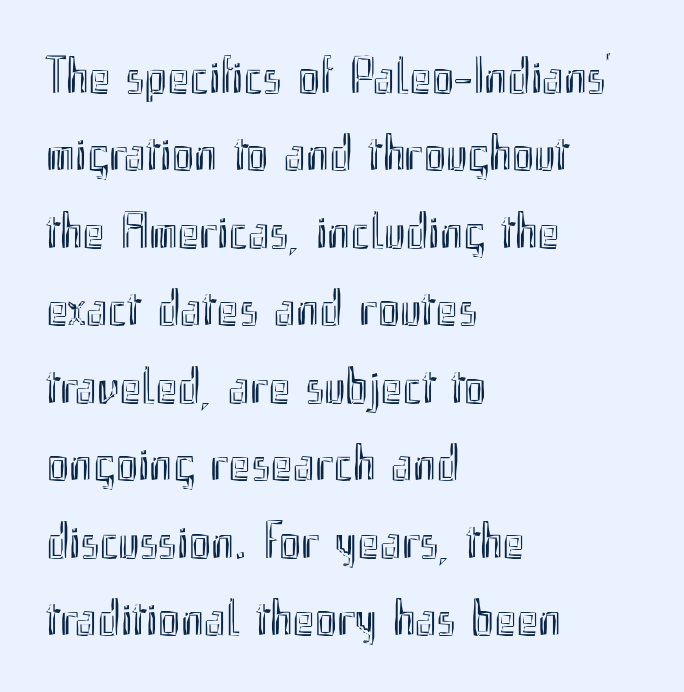
Characters follow at the spacing the type designer built in. The face used here is proportionally spaced, like ordinary book or web type. Vertically, the passage feels balanced, rows spaced as you'd expect. Does the copy run flush right? No — it runs flush left. No word sits above an underline.
